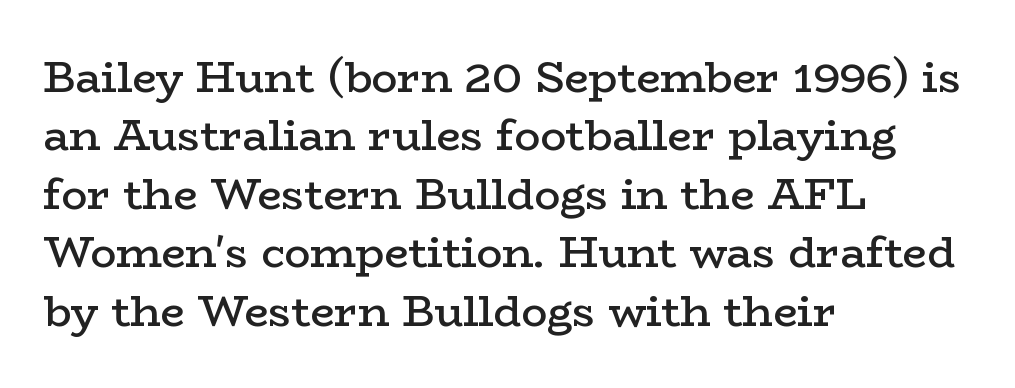
Q: Is the text bold? A: Semi-bold.
Q: Is the text italic (slanted)? A: No, it is upright.
Q: Is the typeface a serif or a sans-serif typeface? A: Serif.
Q: Is the text underlined? A: No.
Q: How is the paragraph aligned? A: Left-aligned.
Q: Is the spacing between letters normal or unusually wide? A: Normal.
Q: Is the spacing between lines tight, normal or loose? A: Normal.
Q: Width (condensed, normal, or wide)? A: Wide.
Q: Stroke contrast? A: Low.
Q: x-height? A: Medium.
Q: Monospaced? A: No.
